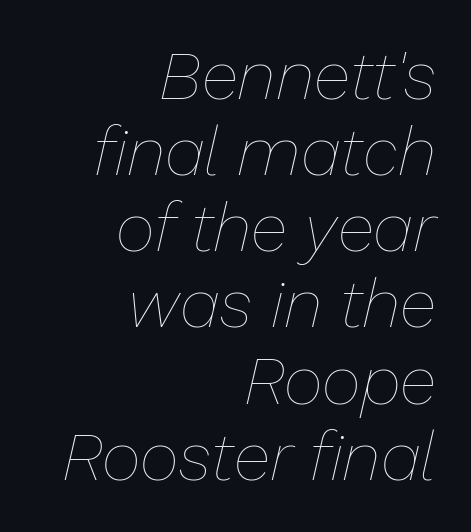
Q: Is the text bold? A: No.
Q: Is the text italic (slanted)? A: Yes, it leans right by about 13 degrees.
Q: Is the text underlined? A: No.
Q: How is the paragraph aligned? A: Right-aligned.
Q: Is the spacing between letters normal or unusually wide? A: Normal.
Q: Is the spacing between lines tight, normal or loose? A: Tight.
Q: Width (condensed, normal, or wide)? A: Normal.
Q: Stroke contrast? A: Low.
Q: x-height? A: Medium.
Q: Monospaced? A: No.
